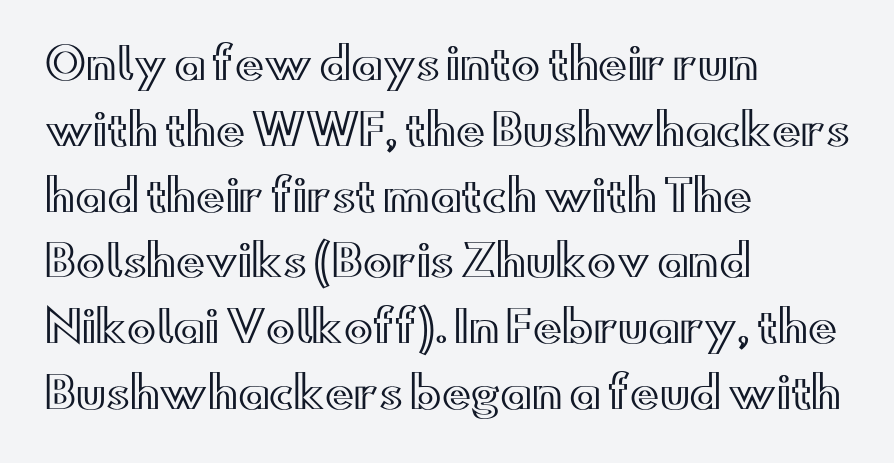
The image shows 43 px wide type, upright; set left-aligned, normal line spacing (1.53x), normal letter spacing, not underlined; a small x-height.
